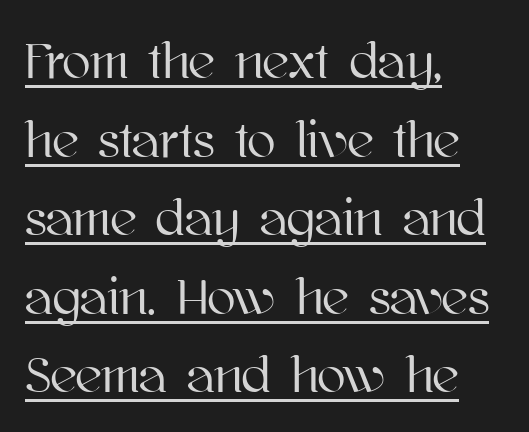
In terms of leading, this rendering sits right in the middle. Looks like regular typesetting: each glyph gets only the width it needs. Does the copy run flush right? No — it runs flush left. In designer terms, the underline attribute is active on this setting. Every character sits straight up, as roman type does.
